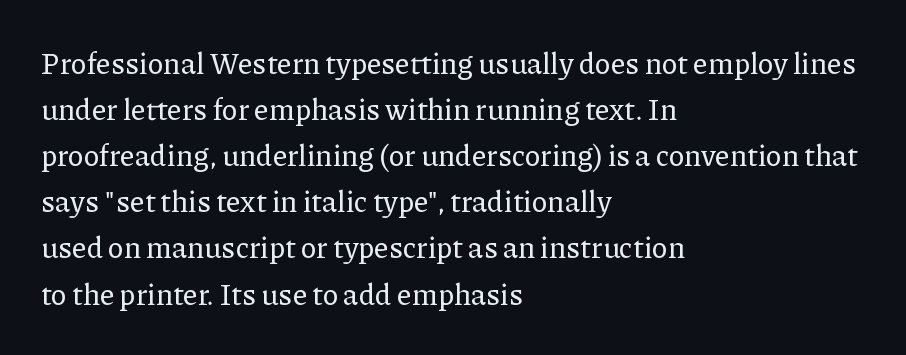
The image shows 29 px serif type, upright; set left-aligned, normal line spacing (1.59x), normal letter spacing, not underlined; low stroke contrast and a medium x-height.
